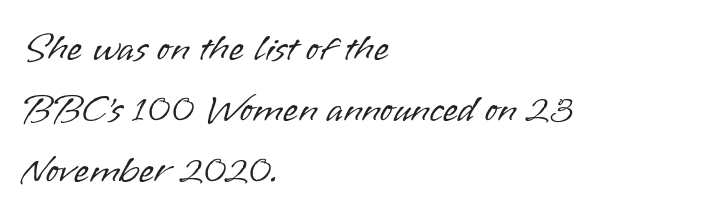
The image shows 39 px light sans-serif type; set left-aligned, normal line spacing (1.56x), normal letter spacing, not underlined; low stroke contrast and a small x-height.
